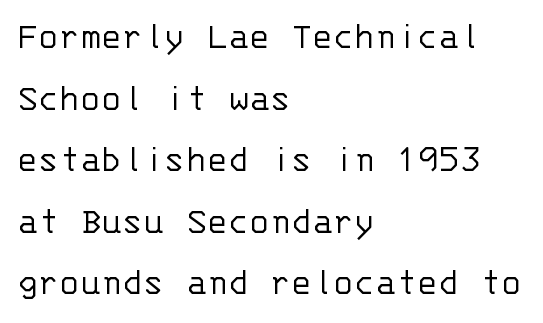
Q: Is the text bold? A: No.
Q: Is the text italic (slanted)? A: No, it is upright.
Q: Is the typeface a serif or a sans-serif typeface? A: Sans-serif.
Q: Is the text underlined? A: No.
Q: How is the paragraph aligned? A: Left-aligned.
Q: Is the spacing between letters normal or unusually wide? A: Normal.
Q: Is the spacing between lines tight, normal or loose? A: Normal.
Q: Width (condensed, normal, or wide)? A: Normal.
Q: Stroke contrast? A: Low.
Q: x-height? A: Large.
Q: Monospaced? A: Yes.
